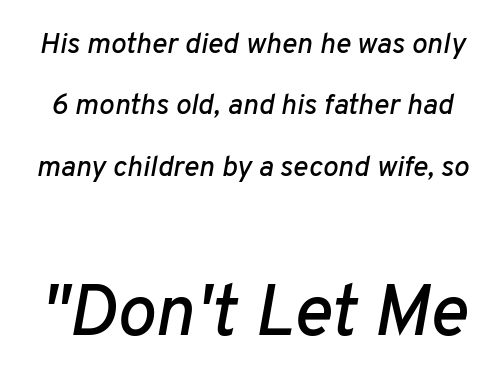
Is there much room between lines? Yes — plenty of vertical air separates them. Here the designer chose a conventional face with non-uniform glyph widths. Visually, the bottom section dominates because its glyphs are scaled up. Would a proofreader flag this as italicized? Yes. No word sits above an underline. What stands out about the letter spacing? Nothing — it is the standard amount.
